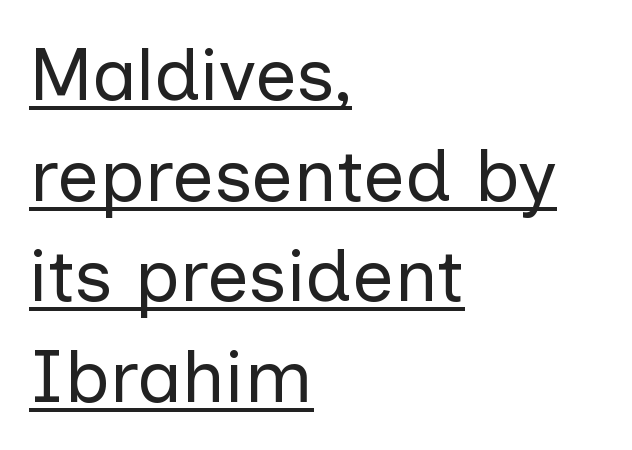
Q: Is the text bold? A: No.
Q: Is the text italic (slanted)? A: No, it is upright.
Q: Is the typeface a serif or a sans-serif typeface? A: Sans-serif.
Q: Is the text underlined? A: Yes.
Q: How is the paragraph aligned? A: Left-aligned.
Q: Is the spacing between letters normal or unusually wide? A: Normal.
Q: Is the spacing between lines tight, normal or loose? A: Normal.
Q: Width (condensed, normal, or wide)? A: Normal.
Q: Stroke contrast? A: Low.
Q: x-height? A: Medium.
Q: Monospaced? A: No.
